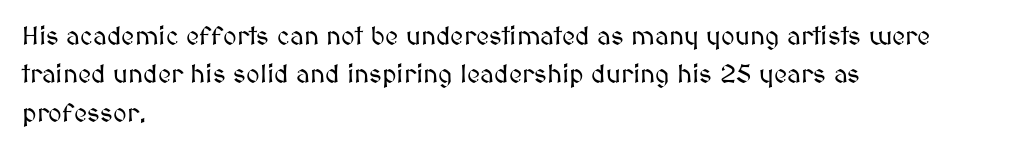
The image shows 26 px text type, upright; set left-aligned, normal line spacing (1.48x), normal letter spacing, not underlined.
